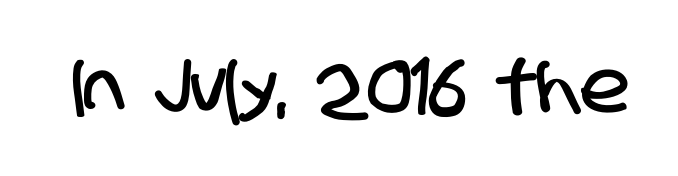
The face used here is proportionally spaced, like ordinary book or web type. Plain, unruled lines of type. In terms of letterform style, serifs are entirely absent. Honestly, the letter spacing is just normal — you wouldn't notice it.
